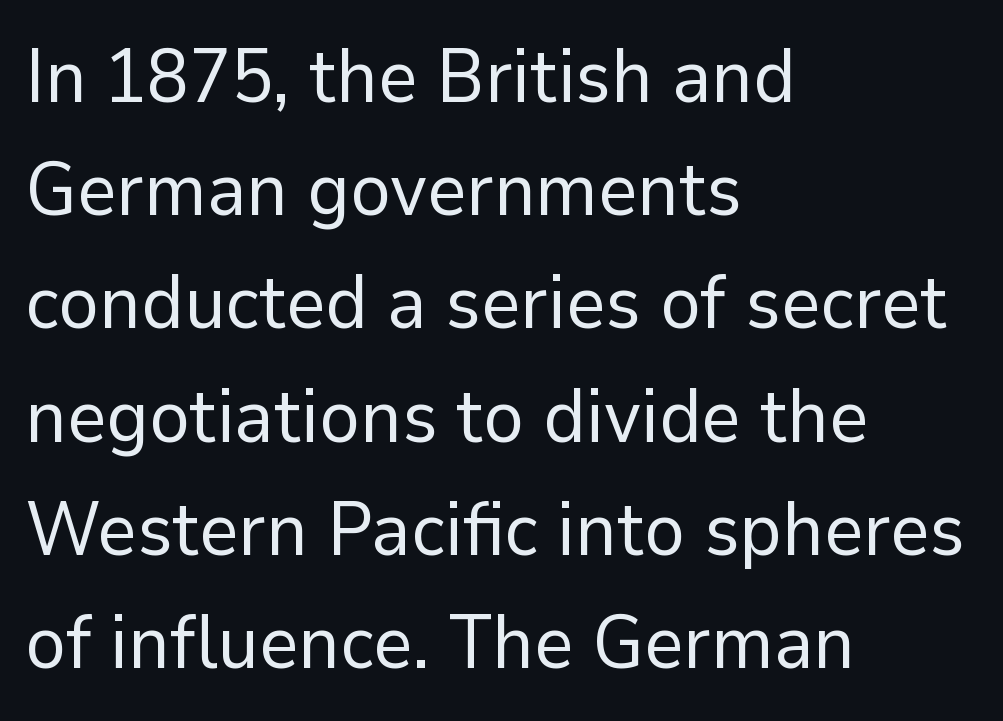
Between one letter and the next there's only the usual sliver of space. The typeface has the unassuming heft of standard copy or less. The text was rendered using a sans face with plain stroke endings. The designer left line spacing at the default. Note the varied advance widths — an 'i' is clearly narrower than an 'm'. Rendered with straight, roman letterforms.
